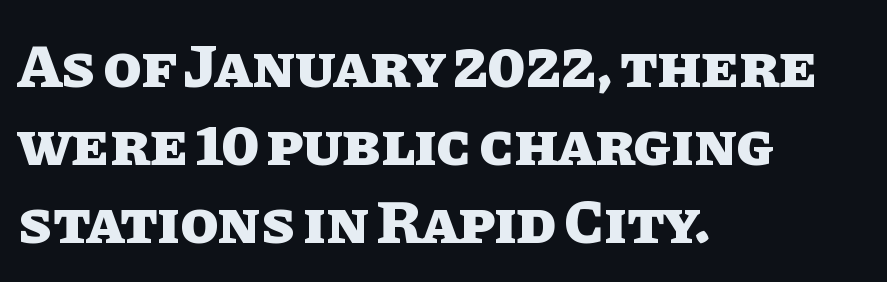
Q: Is the text bold? A: Yes.
Q: Is the text italic (slanted)? A: No, it is upright.
Q: Is the text underlined? A: No.
Q: How is the paragraph aligned? A: Left-aligned.
Q: Is the spacing between letters normal or unusually wide? A: Normal.
Q: Is the spacing between lines tight, normal or loose? A: Normal.
Q: Width (condensed, normal, or wide)? A: Normal.
Q: Stroke contrast? A: Low.
Q: x-height? A: Large.
Q: Monospaced? A: No.
